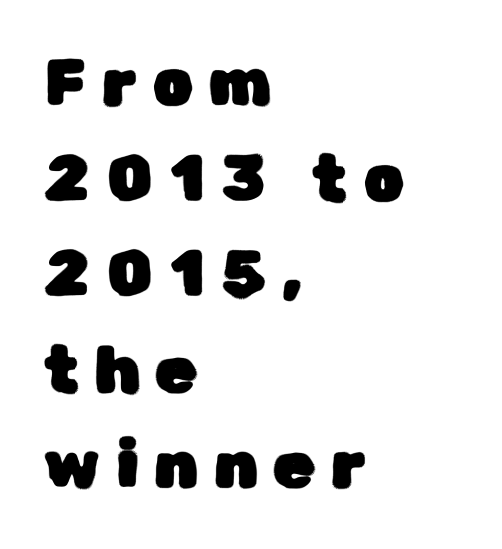
Character widths vary here, with narrow letters taking less room than wide ones. The rendering uses a moderate line-height, typical for paragraphs. Underline: absent. Compared with typical body copy, the letter spacing here is much looser.
